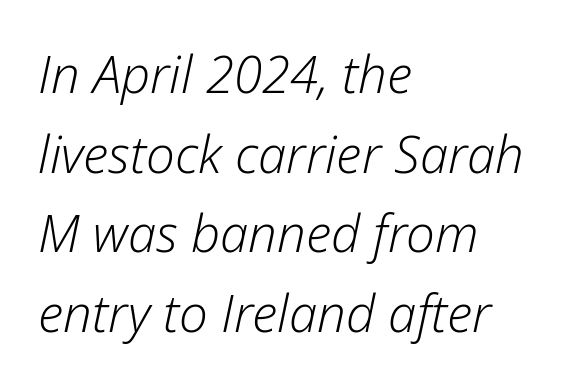
Q: Is the text bold? A: No.
Q: Is the text italic (slanted)? A: Yes, it leans right by about 12 degrees.
Q: Is the text underlined? A: No.
Q: How is the paragraph aligned? A: Left-aligned.
Q: Is the spacing between letters normal or unusually wide? A: Normal.
Q: Is the spacing between lines tight, normal or loose? A: Normal.
Q: Width (condensed, normal, or wide)? A: Normal.
Q: Stroke contrast? A: Low.
Q: x-height? A: Medium.
Q: Monospaced? A: No.
